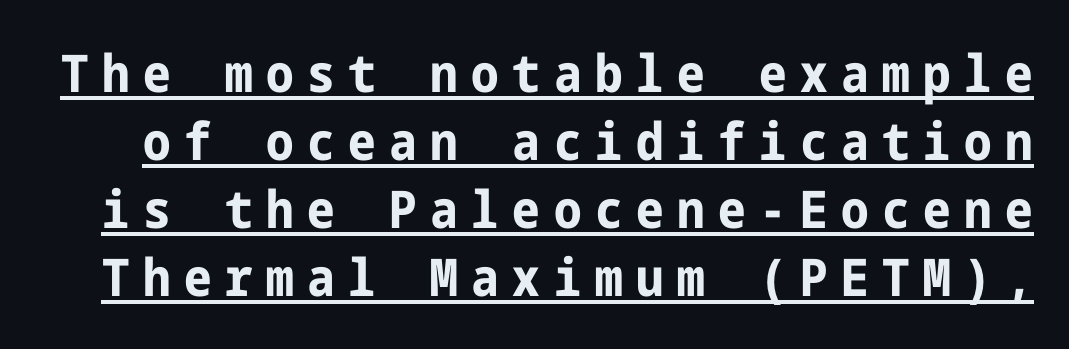
Q: Is the text bold? A: Yes.
Q: Is the text italic (slanted)? A: No, it is upright.
Q: Is the typeface a serif or a sans-serif typeface? A: Sans-serif.
Q: Is the text underlined? A: Yes.
Q: Is the spacing between letters normal or unusually wide? A: Unusually wide.
Q: Is the spacing between lines tight, normal or loose? A: Normal.
Q: Width (condensed, normal, or wide)? A: Condensed.
Q: Stroke contrast? A: Low.
Q: x-height? A: Medium.
